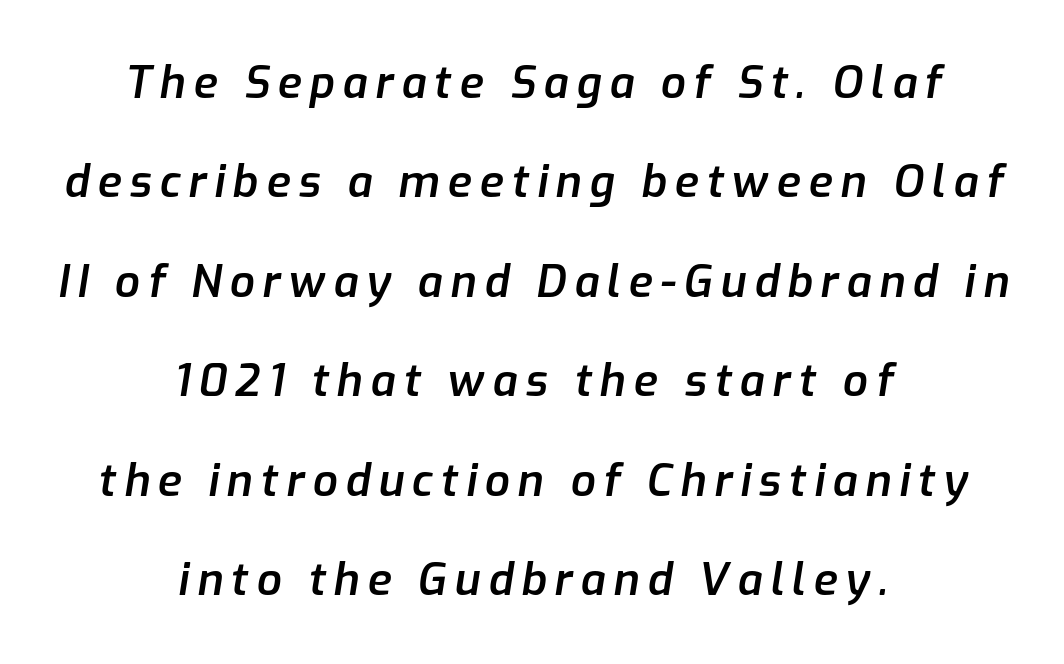
The image shows 44 px semibold type, italic (leaning right); set centered, loose line spacing (2.26x), not underlined; low stroke contrast and a medium x-height.
